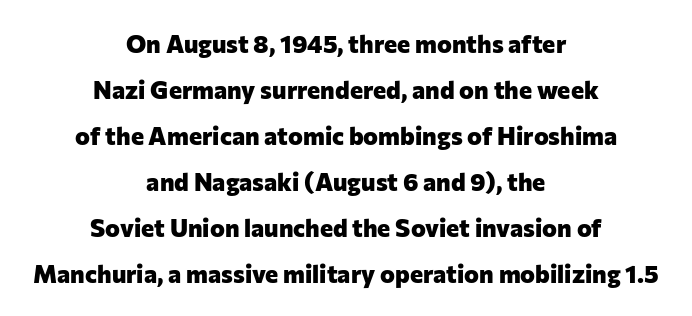
The zone under the glyphs is completely vacant. Weight: bold. Neither beginnings nor endings align; midpoints do. The letters stand straight up with perfectly vertical stems. In terms of letterspacing, this is plain default setting.
